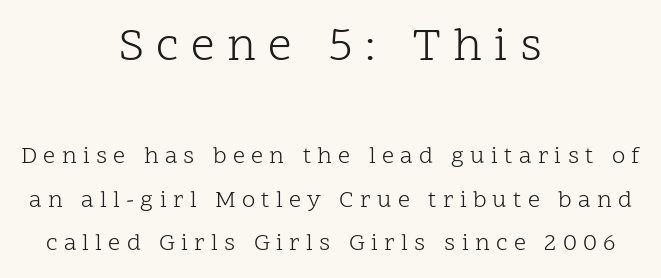
Q: Is the text bold? A: No.
Q: Is the text italic (slanted)? A: No, it is upright.
Q: Is the typeface a serif or a sans-serif typeface? A: Serif.
Q: Is the text underlined? A: No.
Q: How is the paragraph aligned? A: Centered.
Q: Is the spacing between letters normal or unusually wide? A: Unusually wide.
Q: Which block of text is set in a larger size, the first (top) or the second (bottom)? A: The first (top) one.
Q: Width (condensed, normal, or wide)? A: Normal.
Q: Stroke contrast? A: Low.
Q: x-height? A: Medium.
Q: Monospaced? A: No.
